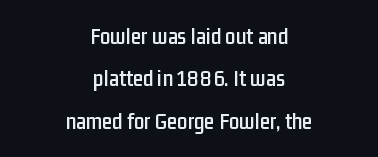
Q: Is the text italic (slanted)? A: No, it is upright.
Q: Is the text underlined? A: No.
Q: How is the paragraph aligned? A: Centered.
Q: Is the spacing between letters normal or unusually wide? A: Normal.
